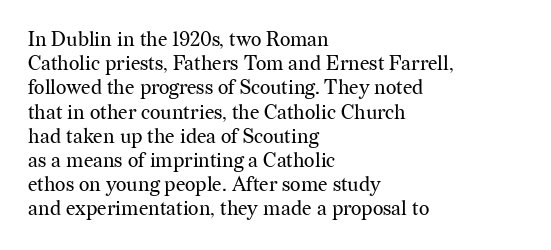
Tall strokes in this sample are plumb rather than angled. Decoration check: the copy has no underline. Words appear dense and cohesive because spacing is normal. The typesetter chose a ragged-right arrangement here.
